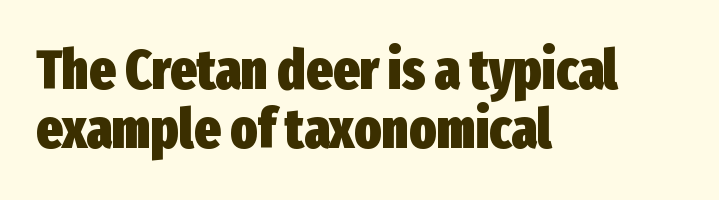
{"serif": "no", "italic": "no", "bold": "yes", "weight": "heavy", "width": "condensed", "stroke_contrast": "low", "x_height": "medium", "monospaced": "no", "underline": "no", "align": "left", "line_spacing": "tight", "line_spacing_ratio": 1.06, "letter_spacing": "normal", "letter_spacing_em": 0.0, "glyph_px": 56}
